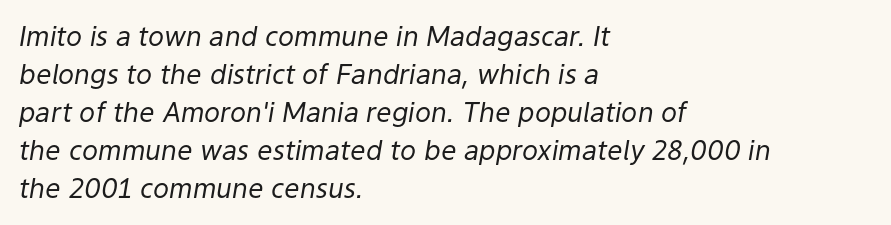
{"italic": "yes", "lean": "right", "slant_degrees": 9, "bold": "no", "underline": "no", "align": "left", "line_spacing": "normal", "line_spacing_ratio": 1.41, "letter_spacing": "normal", "letter_spacing_em": 0.0, "glyph_px": 27}
